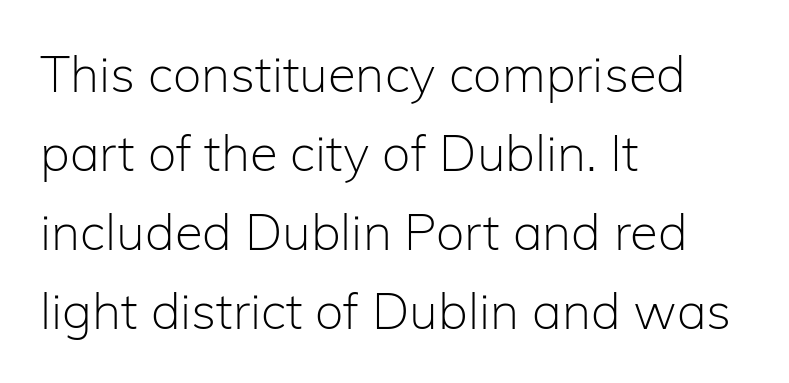
Q: Is the text bold? A: No.
Q: Is the text italic (slanted)? A: No, it is upright.
Q: Is the typeface a serif or a sans-serif typeface? A: Sans-serif.
Q: Is the text underlined? A: No.
Q: How is the paragraph aligned? A: Left-aligned.
Q: Is the spacing between letters normal or unusually wide? A: Normal.
Q: Is the spacing between lines tight, normal or loose? A: Normal.
Q: Width (condensed, normal, or wide)? A: Normal.
Q: Stroke contrast? A: Low.
Q: x-height? A: Medium.
Q: Monospaced? A: No.
